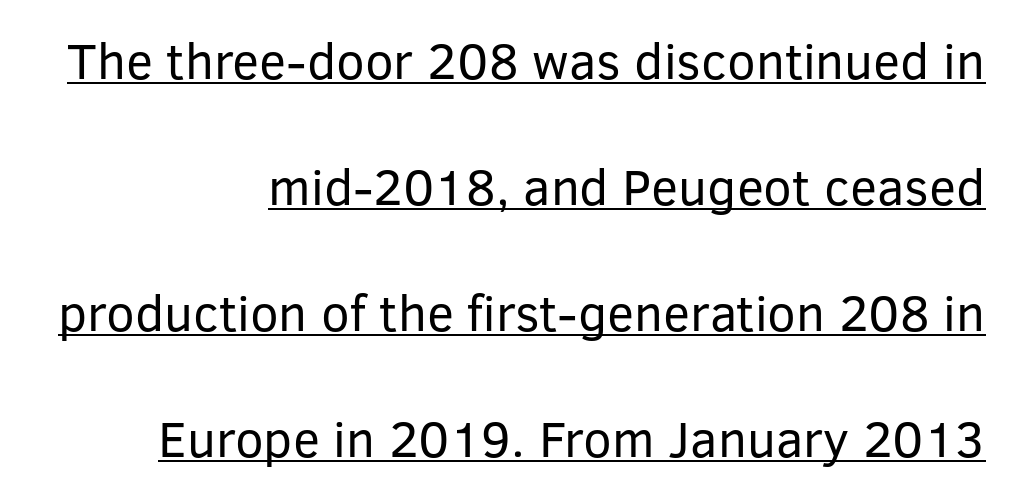
{"serif": "no", "italic": "no", "bold": "no", "weight": "regular", "width": "normal", "stroke_contrast": "low", "x_height": "medium", "monospaced": "no", "underline": "yes", "align": "right", "line_spacing": "loose", "line_spacing_ratio": 2.47, "letter_spacing": "normal", "letter_spacing_em": 0.0, "glyph_px": 51}
